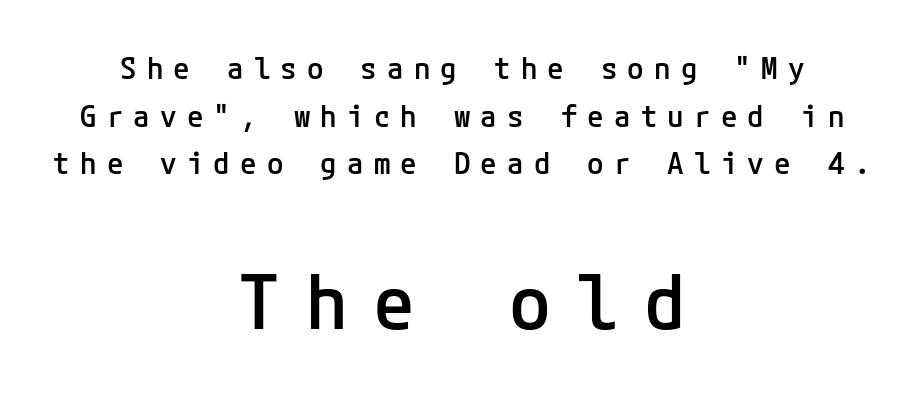
{"serif": "no", "italic": "no", "bold": "semi", "weight": "semibold", "width": "normal", "stroke_contrast": "low", "x_height": "medium", "underline": "no", "align": "center", "line_spacing": "normal", "line_spacing_ratio": 1.59, "letter_spacing": "wide", "letter_spacing_em": 0.34, "larger_block": "second", "size_ratio": 2.53, "glyph_px": 76}
